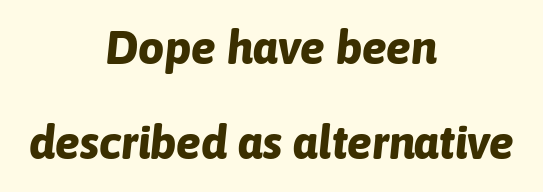
Q: Is the text bold? A: Yes.
Q: Is the text italic (slanted)? A: Yes, it leans right by about 6 degrees.
Q: Is the text underlined? A: No.
Q: How is the paragraph aligned? A: Centered.
Q: Is the spacing between letters normal or unusually wide? A: Normal.
Q: Is the spacing between lines tight, normal or loose? A: Loose.
Q: Width (condensed, normal, or wide)? A: Normal.
Q: Stroke contrast? A: Low.
Q: x-height? A: Medium.
Q: Monospaced? A: No.
